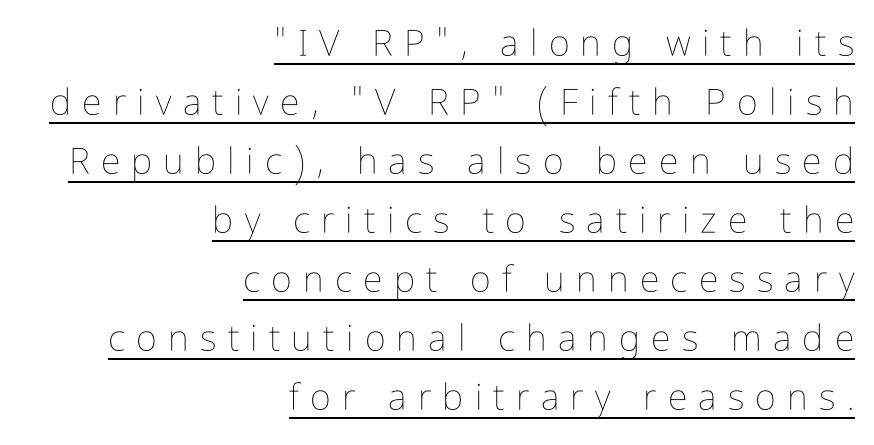
Q: Is the text bold? A: No.
Q: Is the text italic (slanted)? A: No, it is upright.
Q: Is the text underlined? A: Yes.
Q: How is the paragraph aligned? A: Right-aligned.
Q: Is the spacing between letters normal or unusually wide? A: Unusually wide.
Q: Is the spacing between lines tight, normal or loose? A: Normal.
Q: Width (condensed, normal, or wide)? A: Condensed.
Q: Stroke contrast? A: Low.
Q: x-height? A: Medium.
Q: Monospaced? A: No.
